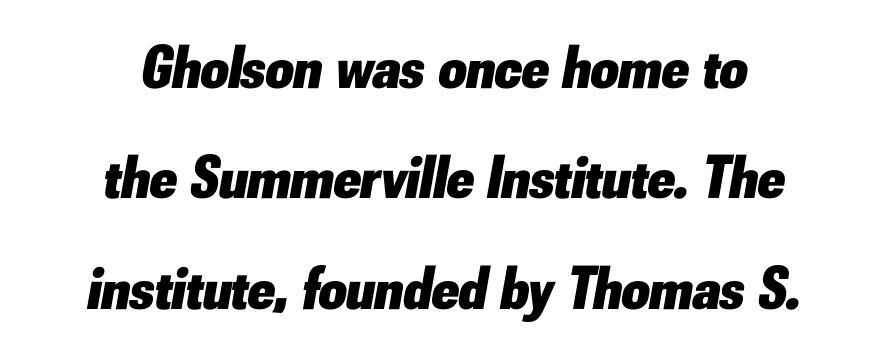
The image shows 61 px heavy type, italic (leaning right); set centered, line spacing 1.81x, normal letter spacing, not underlined; low stroke contrast and a small x-height.
